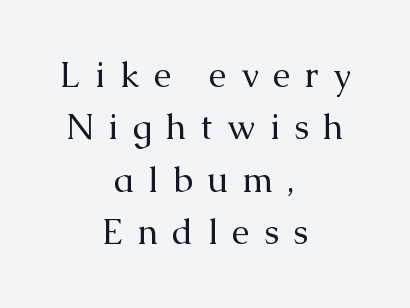
Baseline-to-baseline distance is the conventional proportion of letter height. Looks like regular typesetting: each glyph gets only the width it needs. Honestly, the letter spacing is so wide it's the main thing you notice. Observe the serifs anchoring each vertical stroke in this sample. Summary of weight: not heavy and not bold.
